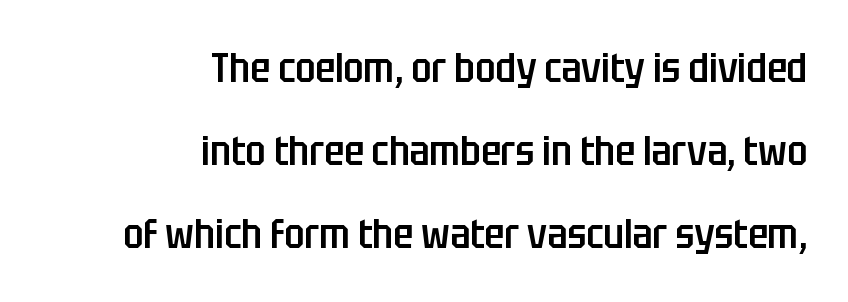
The image shows 41 px semibold, condensed sans-serif type, upright; set right-aligned, loose line spacing (2.02x), normal letter spacing, not underlined; low stroke contrast and a large x-height.
